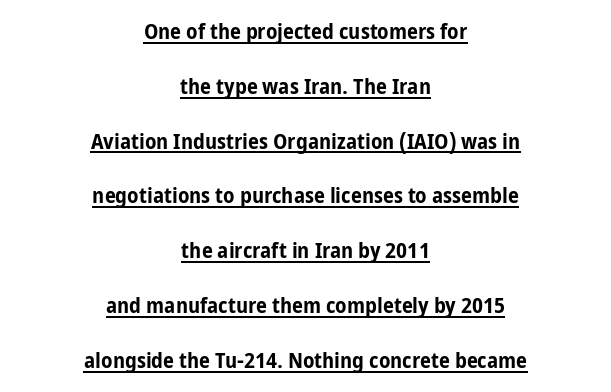
The rendered words wear a rule along their underside. I'd describe the lettering as bold — thick and assertive. Inter-character spacing is left at the font's built-in metrics. Leading: increased. The font's upright variant was chosen for this text. This rendering uses center alignment, leaving both contours irregular but symmetric.
